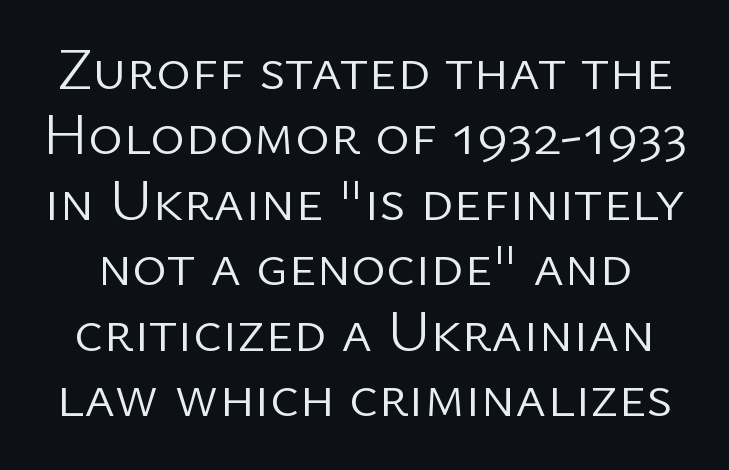
Q: Is the text bold? A: No.
Q: Is the text italic (slanted)? A: No, it is upright.
Q: Is the typeface a serif or a sans-serif typeface? A: Sans-serif.
Q: Is the text underlined? A: No.
Q: Is the spacing between letters normal or unusually wide? A: Normal.
Q: Is the spacing between lines tight, normal or loose? A: Tight.
Q: Width (condensed, normal, or wide)? A: Normal.
Q: Stroke contrast? A: Low.
Q: x-height? A: Medium.
Q: Monospaced? A: No.
